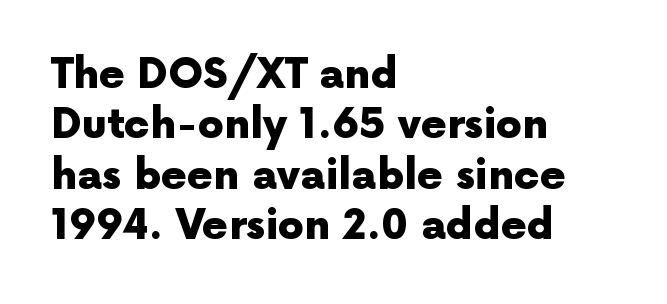
The compositor pushed each line to the left boundary. The specimen omits any rule beneath the text block's lines. Rendered with straight, roman letterforms. The face used here is proportionally spaced, like ordinary book or web type.
